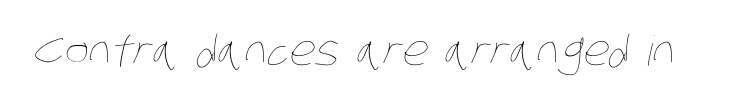
{"bold": "no", "weight": "thin", "width": "condensed", "stroke_contrast": "low", "x_height": "large", "monospaced": "no", "underline": "no", "letter_spacing": "normal", "letter_spacing_em": 0.0, "glyph_px": 41}
